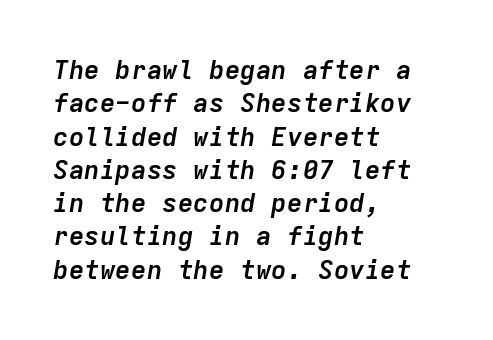
Honestly, the row spacing looks completely unremarkable. Check the space under the baseline: it is left empty. Visually the block forms a straight wall on the left and a jagged coastline on the right. Letter spacing: default. In terms of weight, the rendering is a true, heavy bold.
